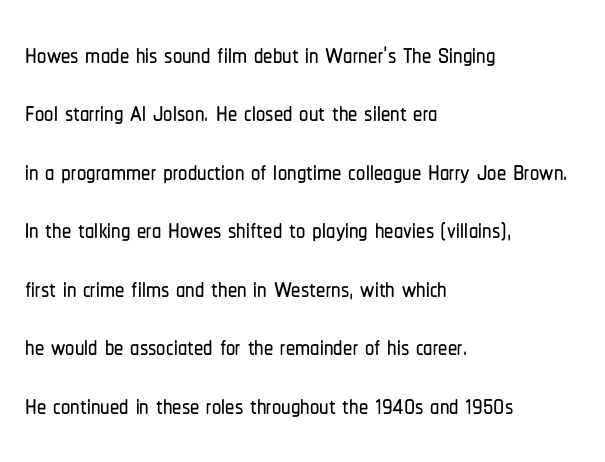
Horizontal alignment here is leftward, the default for most running prose. Each letter keeps its own natural width here, so spacing adapts to shape. Italic: no, the glyphs are upright roman. The passage shown has conventional tracking throughout. Quick note: interline space is typical. Unmarked baselines from the first word to the last.
